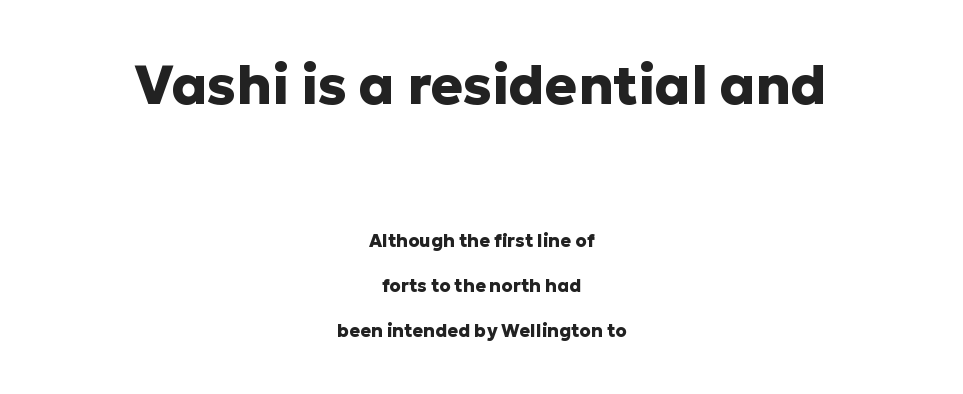
Whoever set this chose breathing room over compactness in the vertical rhythm. A typesetter would call this zero additional tracking. Caption: upper text group enlarged, lower text group reduced. Layout note: lines centered. Descender tails drop into unmarked territory.
